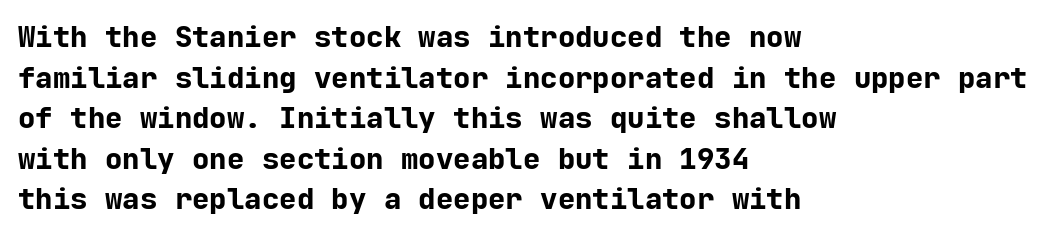
{"serif": "no", "italic": "no", "bold": "yes", "weight": "bold", "width": "normal", "stroke_contrast": "low", "x_height": "medium", "monospaced": "yes", "underline": "no", "align": "left", "line_spacing": "normal", "line_spacing_ratio": 1.4, "letter_spacing": "normal", "letter_spacing_em": 0.0, "glyph_px": 29}
